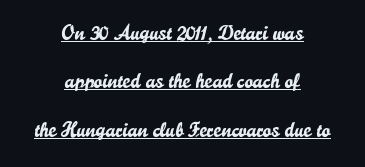
Q: Is the text italic (slanted)? A: Yes.
Q: Is the text underlined? A: Yes.
Q: How is the paragraph aligned? A: Centered.
Q: Is the spacing between letters normal or unusually wide? A: Normal.
Q: Is the spacing between lines tight, normal or loose? A: Loose.
